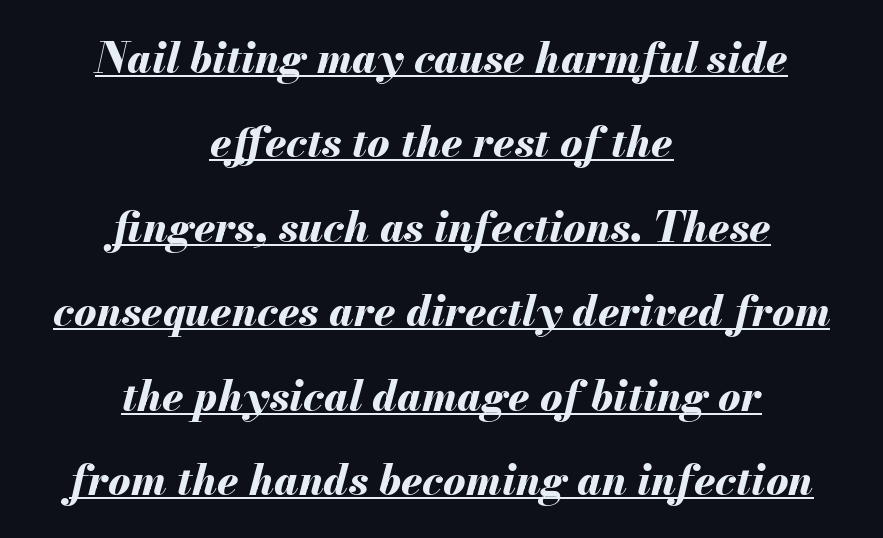
The image shows 42 px bold type, italic (leaning right); set centered, loose line spacing (2.01x), normal letter spacing, underlined; medium stroke contrast and a small x-height.
